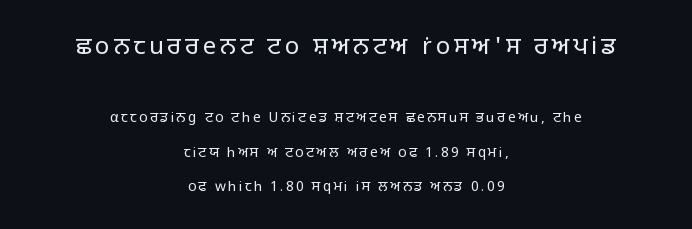
Q: Is the text bold? A: No.
Q: Is the text italic (slanted)? A: No, it is upright.
Q: Is the text underlined? A: No.
Q: How is the paragraph aligned? A: Centered.
Q: Is the spacing between lines tight, normal or loose? A: Loose.
Q: Which block of text is set in a larger size, the first (top) or the second (bottom)? A: The first (top) one.
